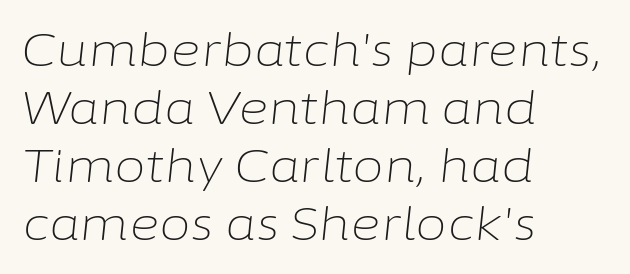
There's an unmistakable incline to the writing here. Glyph-to-glyph distance matches everyday printed text. The baseline area is clear. One-word summary of the alignment: left. Think of a printed novel: that variable character pitch is what you see here. Heaviness? Minimal to ordinary, like unemphasized prose.
